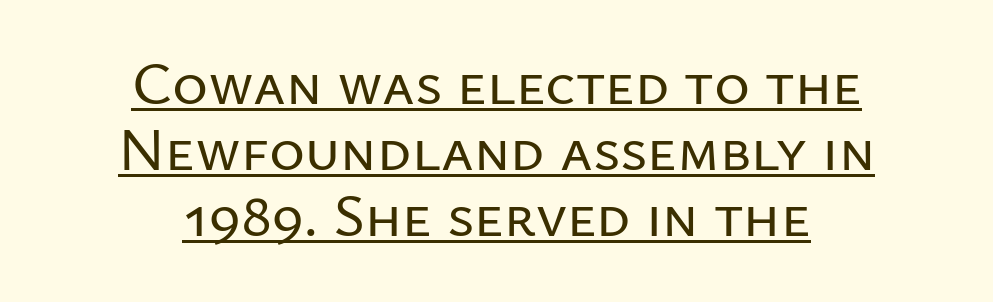
This is sans-serif lettering, the kind often seen on screens and signage. Think of a printed novel: that variable character pitch is what you see here. Vertically, the passage feels compressed, each row crowding the next. Leftover space on each line is divided equally before and after the words.
